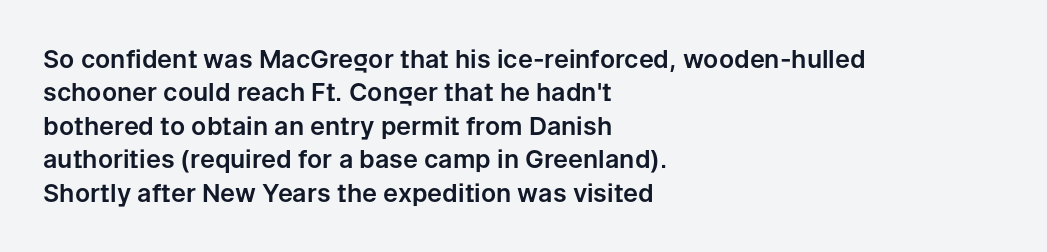
{"italic": "no", "underline": "no", "align": "left", "line_spacing": "normal", "line_spacing_ratio": 1.34, "letter_spacing": "normal", "letter_spacing_em": 0.0, "glyph_px": 25}
